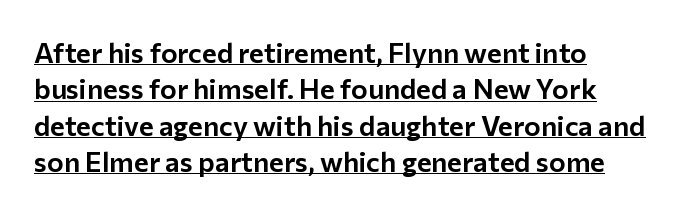
Q: Is the text italic (slanted)? A: No, it is upright.
Q: Is the typeface a serif or a sans-serif typeface? A: Sans-serif.
Q: Is the text underlined? A: Yes.
Q: How is the paragraph aligned? A: Left-aligned.
Q: Is the spacing between letters normal or unusually wide? A: Normal.
Q: Is the spacing between lines tight, normal or loose? A: Normal.
Q: Width (condensed, normal, or wide)? A: Normal.
Q: Stroke contrast? A: Low.
Q: x-height? A: Medium.
Q: Monospaced? A: No.
